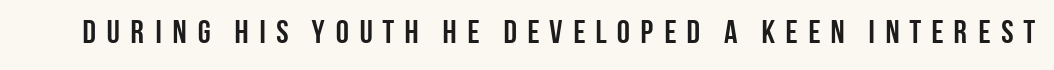
The image shows 33 px semibold, condensed sans-serif type, upright; set unusually wide letter spacing (+0.24 em), not underlined; low stroke contrast and a large x-height.
